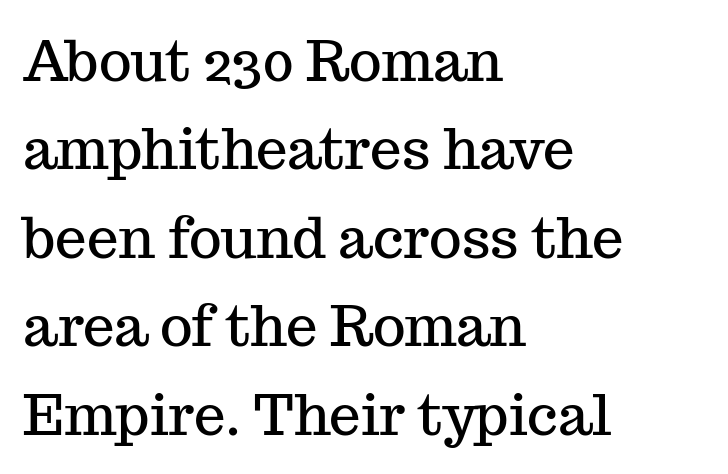
Q: Is the text italic (slanted)? A: No, it is upright.
Q: Is the typeface a serif or a sans-serif typeface? A: Serif.
Q: Is the text underlined? A: No.
Q: How is the paragraph aligned? A: Left-aligned.
Q: Is the spacing between letters normal or unusually wide? A: Normal.
Q: Is the spacing between lines tight, normal or loose? A: Normal.
Q: Width (condensed, normal, or wide)? A: Normal.
Q: Stroke contrast? A: Medium.
Q: x-height? A: Medium.
Q: Monospaced? A: No.
